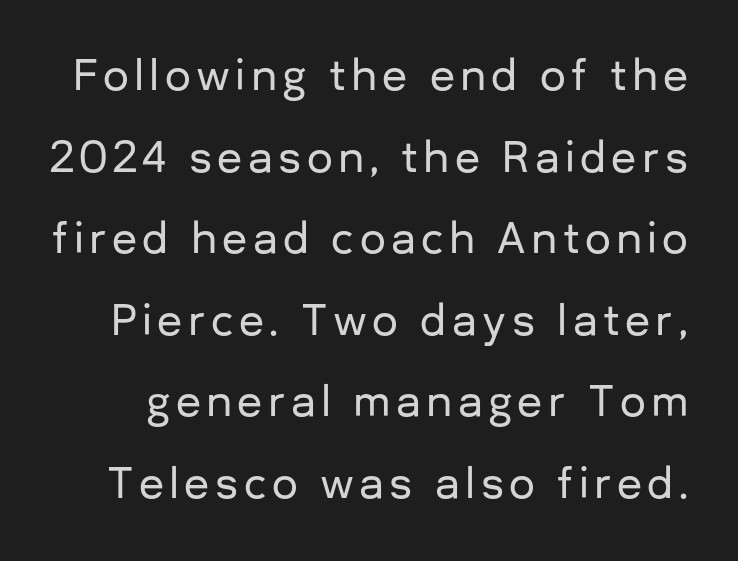
{"serif": "no", "italic": "no", "width": "normal", "stroke_contrast": "low", "x_height": "medium", "monospaced": "no", "underline": "no", "line_spacing": "loose", "line_spacing_ratio": 1.99, "glyph_px": 41}
